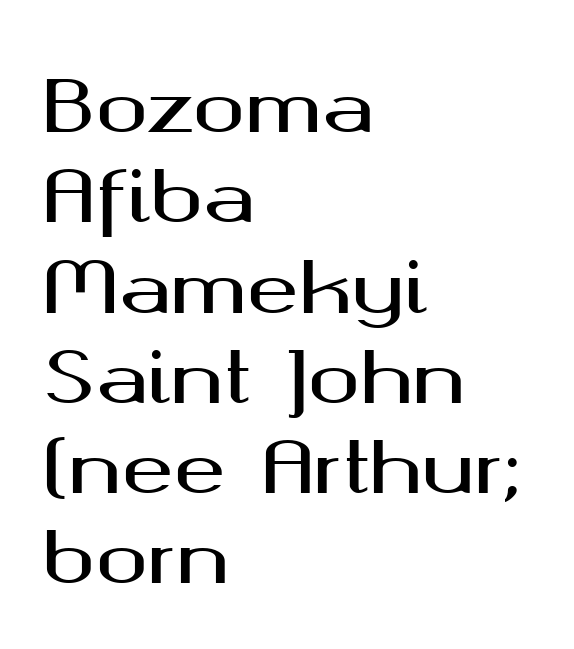
Only glyphs here, with clear space below each row. These lines are composed in type without serifs. The compositor pushed each line to the left boundary. Do the letters lean? They stand straight. The rendering uses natural spacing where letterforms have individual widths.
